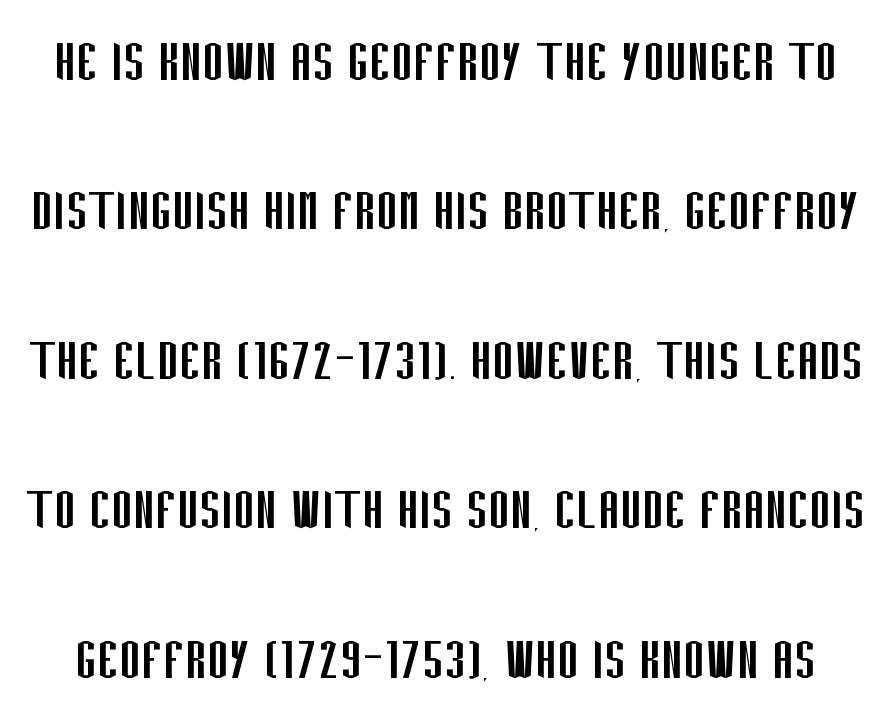
The image shows 65 px regular-weight, condensed sans-serif type, upright; set loose line spacing (2.3x), normal letter spacing, not underlined; low stroke contrast and a large x-height.
